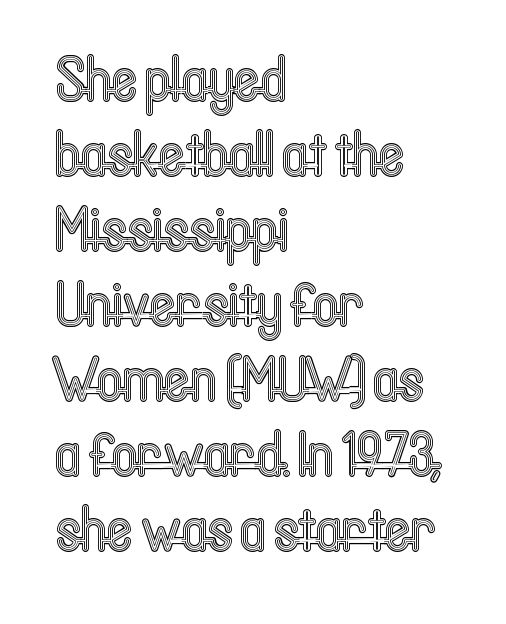
The image shows 62 px condensed type, upright; set left-aligned, line spacing 1.21x, normal letter spacing, not underlined; a medium x-height.
